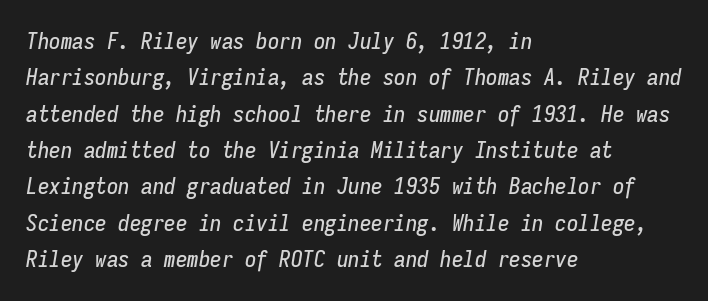
Q: Is the text italic (slanted)? A: Yes, it leans right by about 9 degrees.
Q: Is the text underlined? A: No.
Q: How is the paragraph aligned? A: Left-aligned.
Q: Is the spacing between letters normal or unusually wide? A: Normal.
Q: Is the spacing between lines tight, normal or loose? A: Normal.
